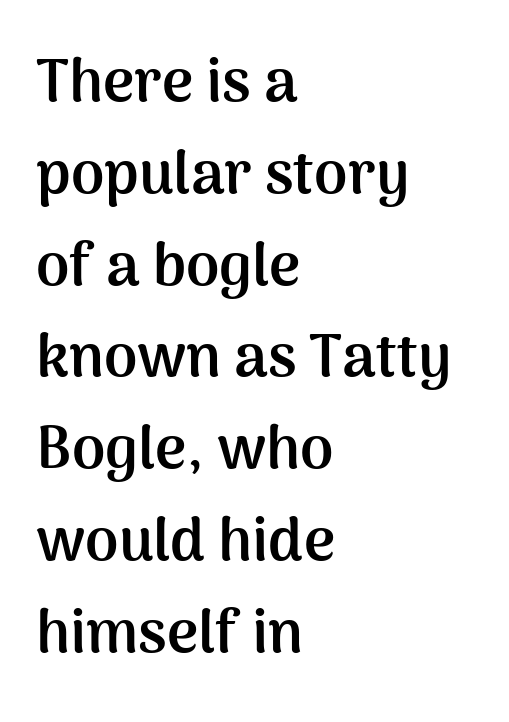
The image shows 60 px semibold sans-serif type, upright; set left-aligned, normal line spacing (1.53x), normal letter spacing, not underlined; medium stroke contrast and a medium x-height.
